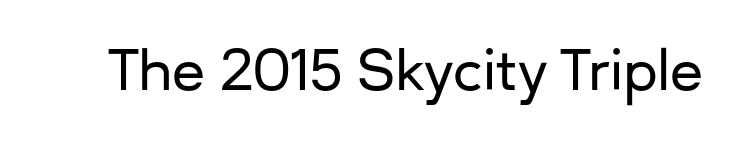
{"serif": "no", "italic": "no", "width": "normal", "stroke_contrast": "low", "x_height": "medium", "monospaced": "no", "underline": "no", "letter_spacing": "normal", "letter_spacing_em": 0.0, "glyph_px": 54}
